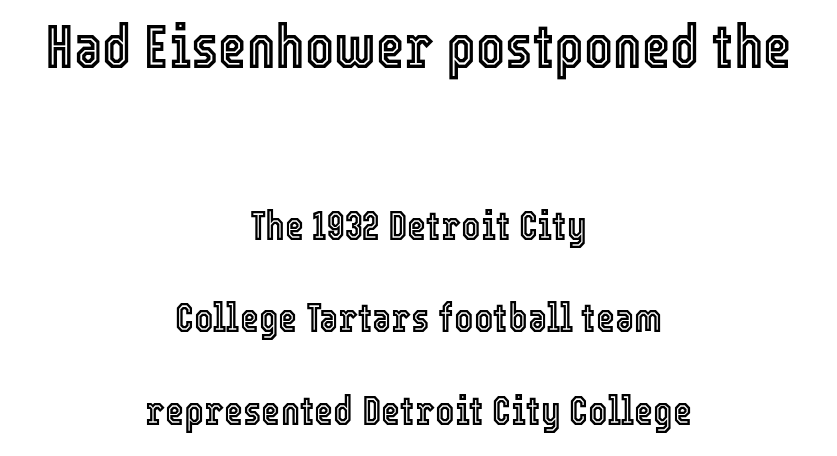
The image shows 61 px condensed type, upright; set centered, loose line spacing (2.26x), normal letter spacing, not underlined; the first (top) block is 1.49x larger; a medium x-height.
